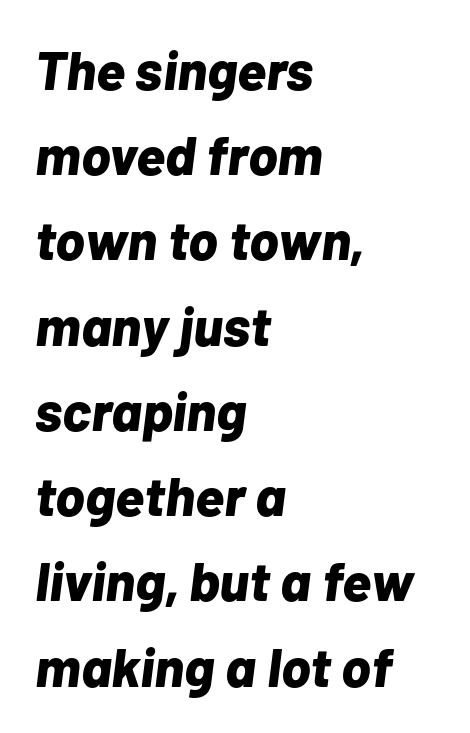
I'd describe the lettering as bold — thick and assertive. Leading matches the norm, producing a regular column. The text block is weighted toward the left margin, trailing off unevenly rightward. The letters advance in unequal steps, a hallmark of proportional type. The area under the type is left untouched.
